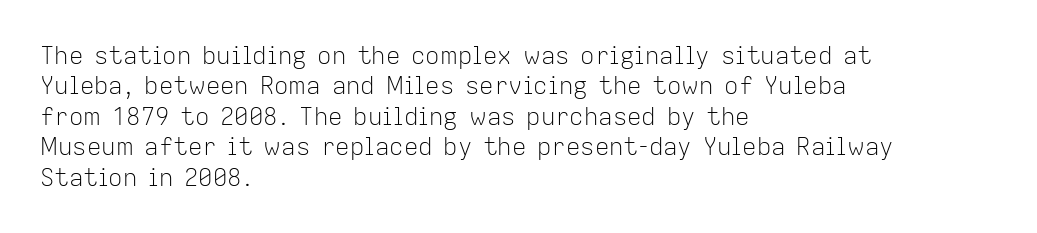
The image shows 24 px text type, upright; set left-aligned, normal line spacing (1.27x), normal letter spacing, not underlined.
